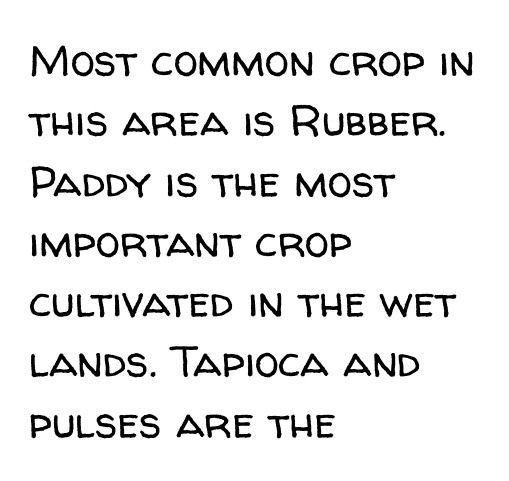
The foot of each line stays bare and open. Stem width sits at or under what a default text font uses. How would I describe the line gaps? Plain and ordinary. This sample uses a sans-serif face.
